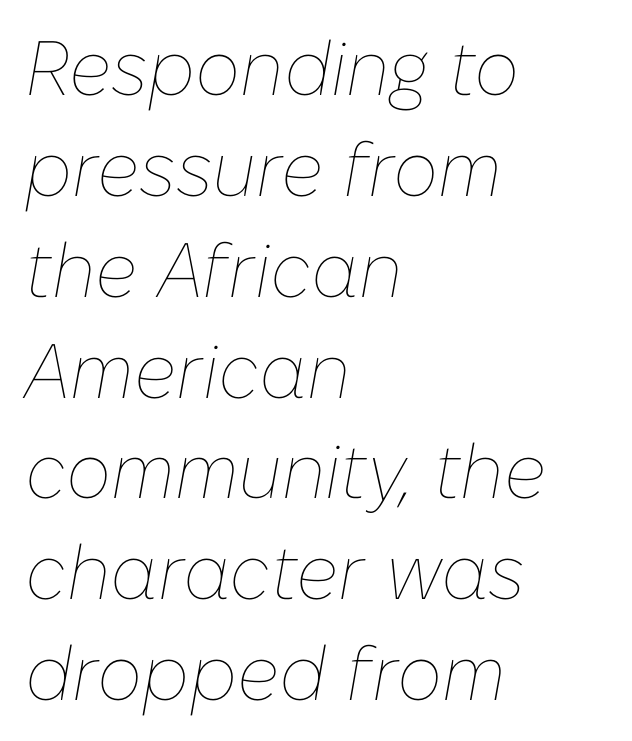
Reading down the column, the eye jumps a familiar distance to each next line. Stroke thickness stays within the range of a standard reading face or lighter. The rendering anchors every line to the left-hand side. The type is set solid horizontally, with unmodified tracking. These lines are rendered in a variable-pitch font.
